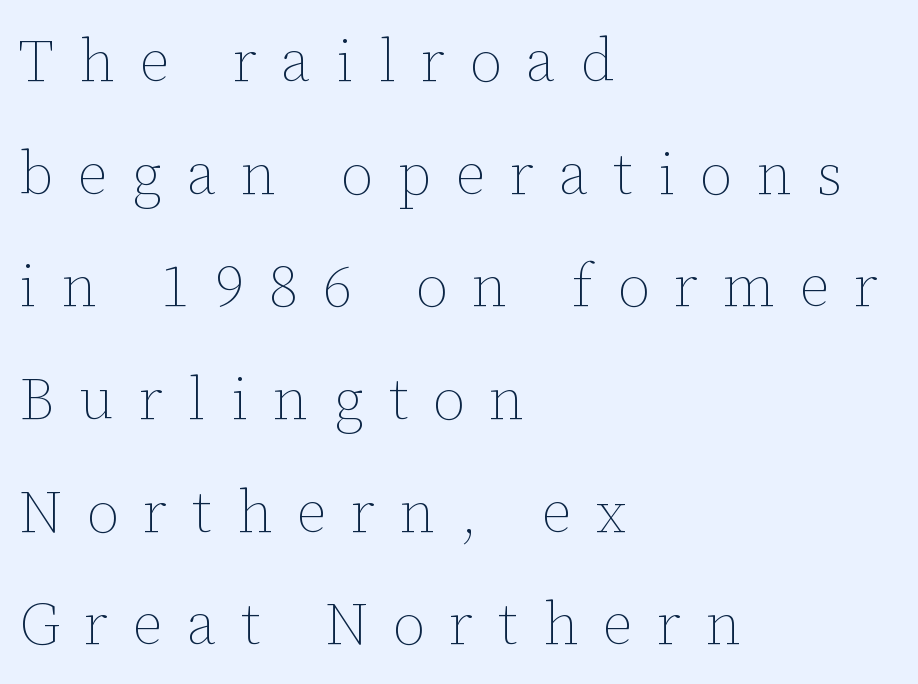
Unmarked baselines from the first word to the last. Is this a fixed-width face? No — the glyphs have proportional, varying widths. The font is comparable to plain body text, perhaps lighter. Style check: upright.
